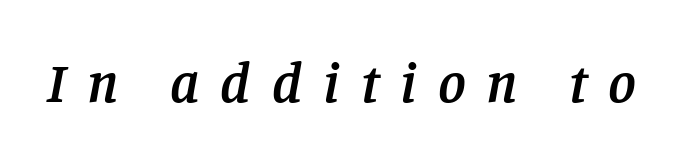
The passage shown has open, widely tracked lettering throughout. Proportional: the letters do not fall into vertical columns. Typographically, this falls in the serif category. Stroke thickness is moderately raised; the sample reads as semibold. Quick note: italic. Check the space under the baseline: it is left empty.
